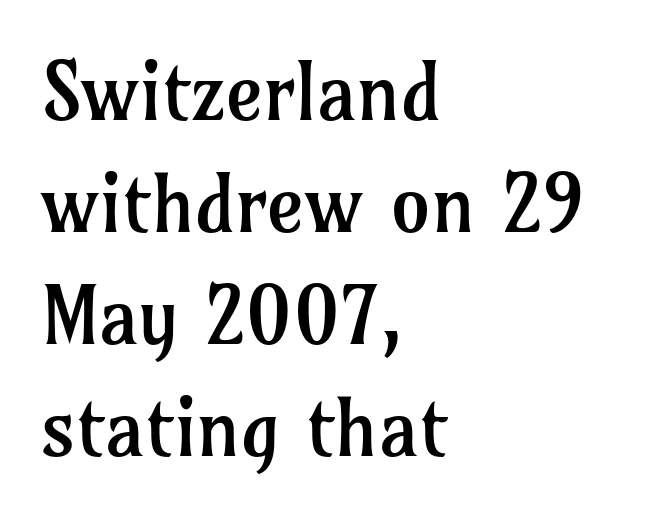
{"serif": "yes", "italic": "no", "bold": "no", "weight": "regular", "width": "normal", "stroke_contrast": "low", "x_height": "medium", "monospaced": "no", "underline": "no", "align": "left", "line_spacing": "normal", "line_spacing_ratio": 1.4, "letter_spacing": "normal", "letter_spacing_em": 0.0, "glyph_px": 80}
